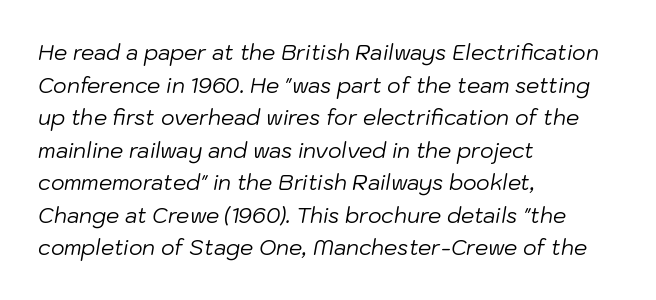
Q: Is the text bold? A: No.
Q: Is the text italic (slanted)? A: Yes, it leans right by about 10 degrees.
Q: Is the text underlined? A: No.
Q: How is the paragraph aligned? A: Left-aligned.
Q: Is the spacing between letters normal or unusually wide? A: Normal.
Q: Is the spacing between lines tight, normal or loose? A: Normal.
